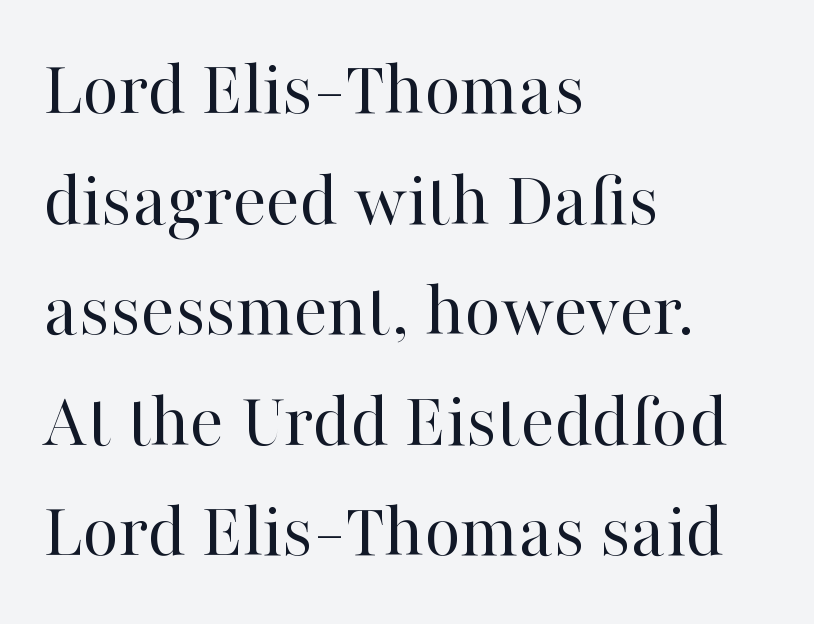
Nothing unusual about the tracking: characters are spaced as the font intends. Compared with a typical body face, this is equally light or lighter still. Typographically, this falls in the serif category. The passage shown is not underscored anywhere. The rag falls on the right side of this text block. The face used here is proportionally spaced, like ordinary book or web type.
